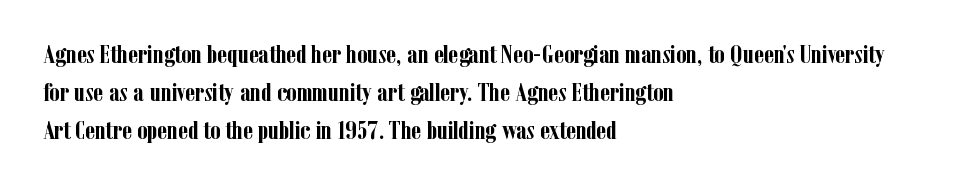
{"italic": "no", "bold": "yes", "underline": "no", "align": "left", "line_spacing": "normal", "line_spacing_ratio": 1.46, "letter_spacing": "normal", "letter_spacing_em": 0.0, "glyph_px": 26}
